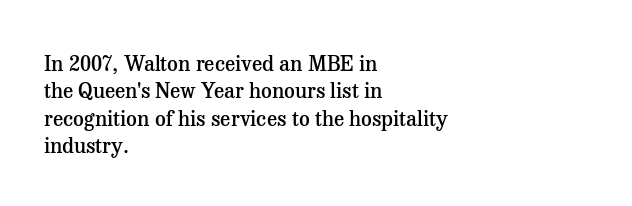
Line beginnings align vertically; line endings do not. Weight: semibold (demi). Tracking here is standard; glyphs follow each other at the usual distance. If you drew a line through each stem, it would be perfectly vertical. Has an underline been added? It has not.
